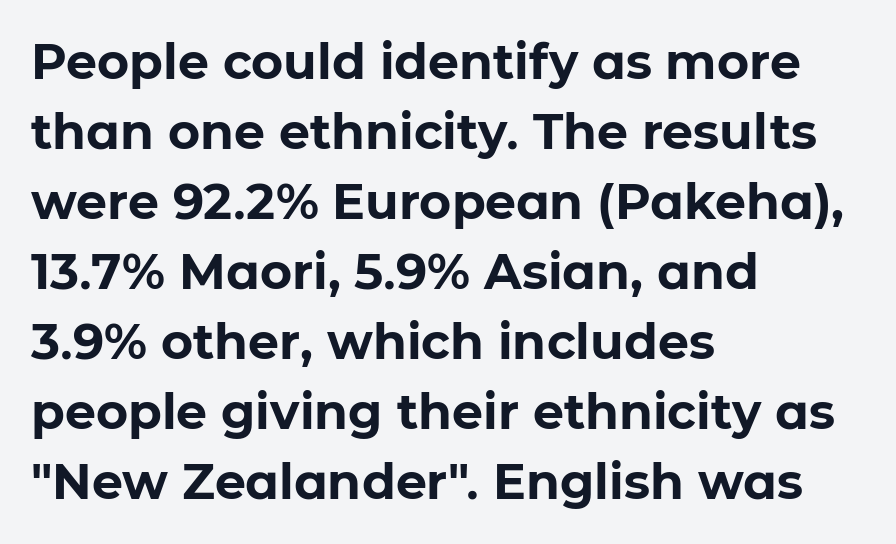
The image shows 49 px bold sans-serif type, upright; set left-aligned, normal line spacing (1.43x), normal letter spacing, not underlined; low stroke contrast and a medium x-height.
